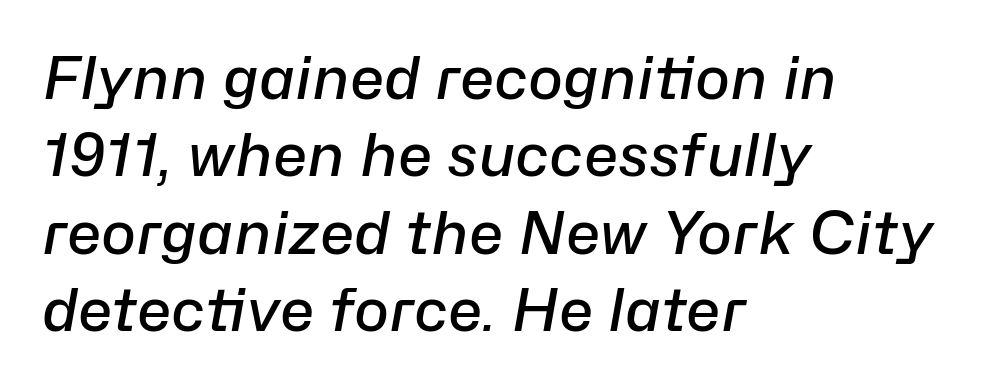
The image shows 59 px semibold type, italic (leaning right); set left-aligned, normal line spacing (1.31x), normal letter spacing, not underlined; low stroke contrast and a medium x-height.
